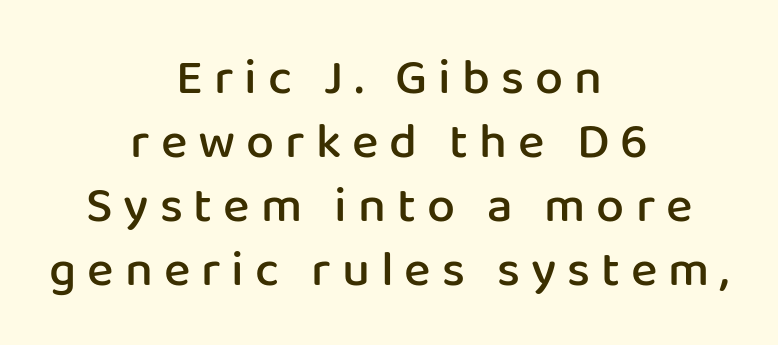
{"serif": "no", "italic": "no", "bold": "semi", "weight": "semibold", "width": "normal", "stroke_contrast": "low", "x_height": "medium", "monospaced": "no", "underline": "no", "align": "center", "line_spacing": "normal", "line_spacing_ratio": 1.28, "letter_spacing": "wide", "letter_spacing_em": 0.22, "glyph_px": 50}
